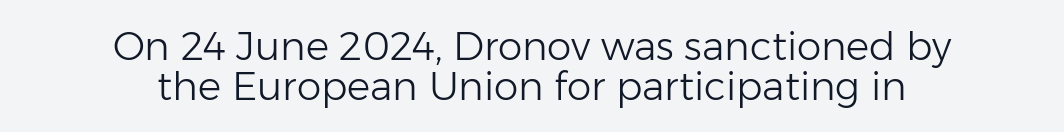
{"serif": "no", "italic": "no", "bold": "no", "weight": "light", "width": "normal", "stroke_contrast": "low", "x_height": "medium", "monospaced": "no", "underline": "no", "align": "center", "line_spacing": "tight", "line_spacing_ratio": 1.02, "letter_spacing": "normal", "letter_spacing_em": 0.0, "glyph_px": 39}
